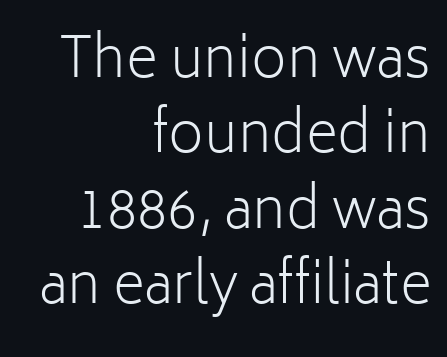
The image shows 55 px light sans-serif type, upright; set right-aligned, normal line spacing (1.37x), normal letter spacing, not underlined; low stroke contrast and a medium x-height.
